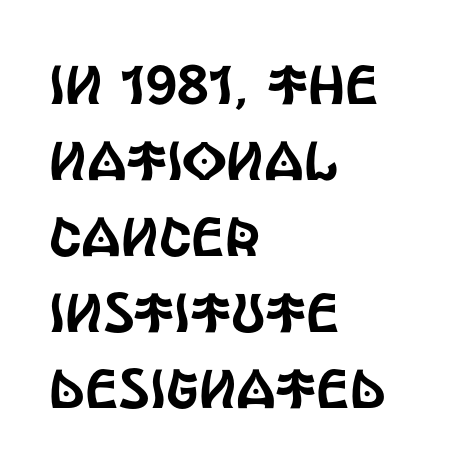
The image shows 55 px condensed sans-serif type, upright; set left-aligned, normal line spacing (1.38x), normal letter spacing, not underlined; a large x-height.
